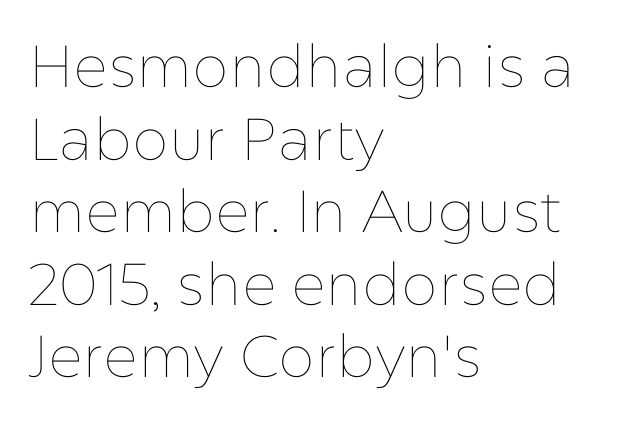
{"italic": "no", "bold": "no", "weight": "thin", "width": "normal", "stroke_contrast": "low", "x_height": "medium", "monospaced": "no", "underline": "no", "align": "left", "line_spacing_ratio": 1.23, "letter_spacing": "normal", "letter_spacing_em": 0.0, "glyph_px": 59}
